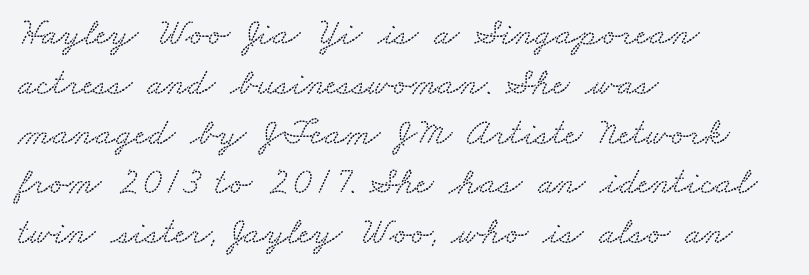
A clean baseline with only descenders dipping below it. A normal amount of white space separates one row of letters from the next. This rendering leaves character spacing at its baseline value. Does the copy run flush right? No — it runs flush left.
